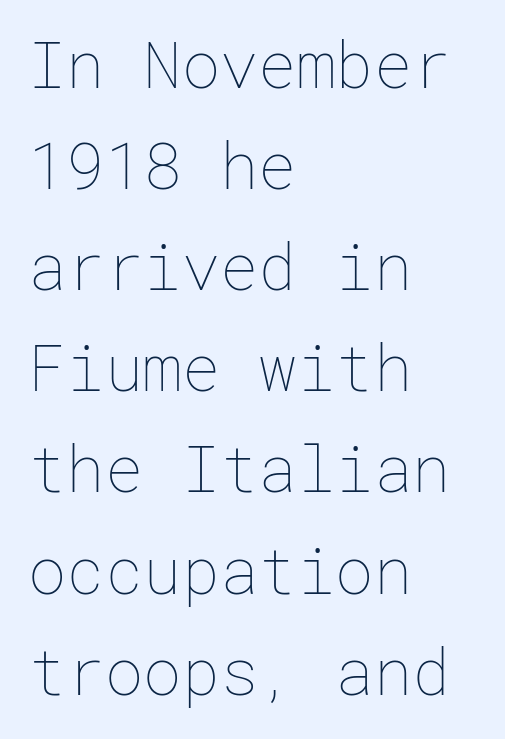
{"italic": "no", "bold": "no", "weight": "thin", "width": "normal", "stroke_contrast": "low", "x_height": "medium", "underline": "no", "align": "left", "line_spacing": "normal", "line_spacing_ratio": 1.58, "letter_spacing": "normal", "letter_spacing_em": 0.0, "glyph_px": 64}
